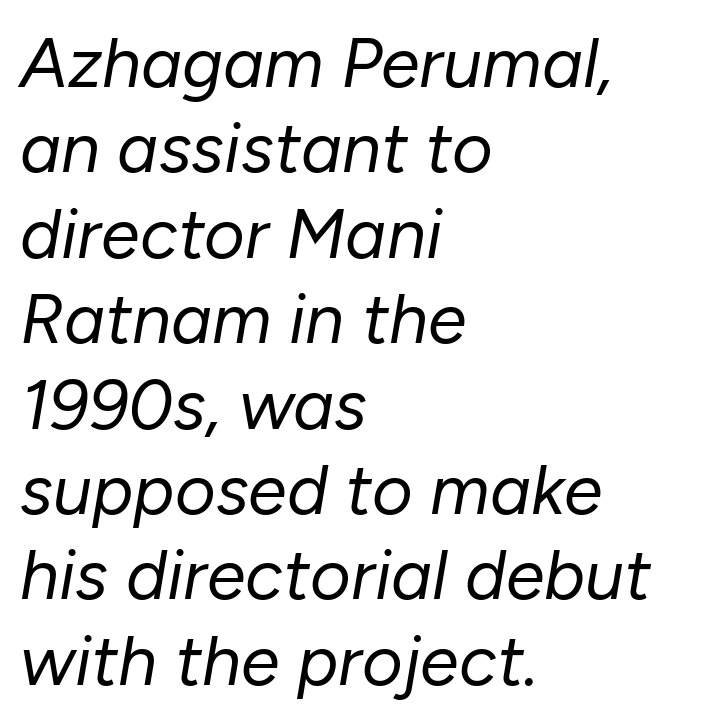
The image shows 70 px regular-weight type, italic (leaning right); set left-aligned, line spacing 1.22x, normal letter spacing, not underlined; low stroke contrast and a medium x-height.
